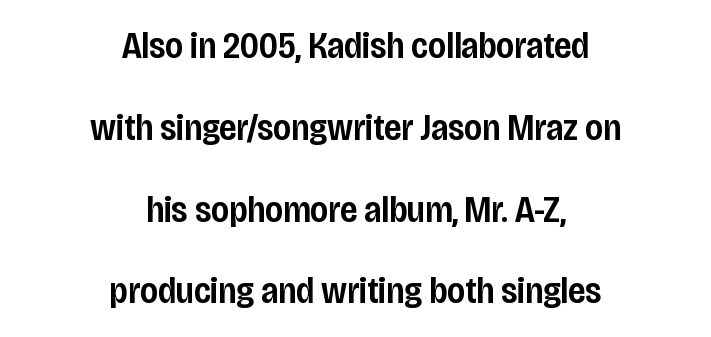
Character widths vary here, with narrow letters taking less room than wide ones. You could fit nearly another row in the gap between these rows. Does the weight exceed regular? Yes, but only to semibold. The setting favours the middle, as headings and verse often do.
